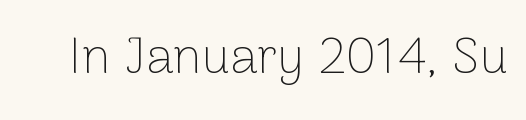
The image shows 51 px thin sans-serif type, upright; set normal letter spacing, not underlined; low stroke contrast and a medium x-height.
